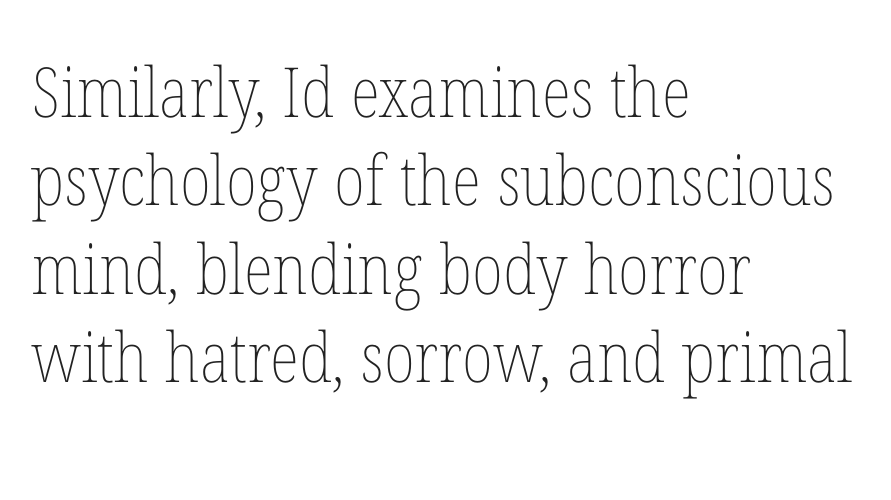
Q: Is the text bold? A: No.
Q: Is the text italic (slanted)? A: No, it is upright.
Q: Is the text underlined? A: No.
Q: How is the paragraph aligned? A: Left-aligned.
Q: Is the spacing between letters normal or unusually wide? A: Normal.
Q: Is the spacing between lines tight, normal or loose? A: Normal.
Q: Width (condensed, normal, or wide)? A: Condensed.
Q: Stroke contrast? A: Low.
Q: x-height? A: Medium.
Q: Monospaced? A: No.
